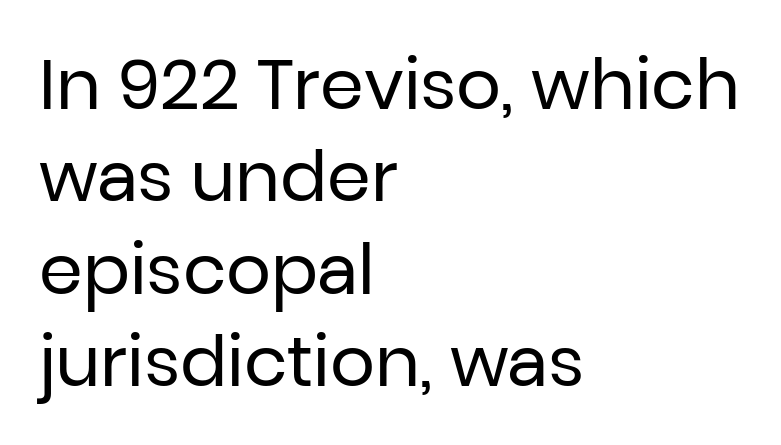
The passage shown is not underscored anywhere. To sum up the face: it is a sans, with no serifs. Looks like regular typesetting: each glyph gets only the width it needs. The weight tops out at a normal text grade.
